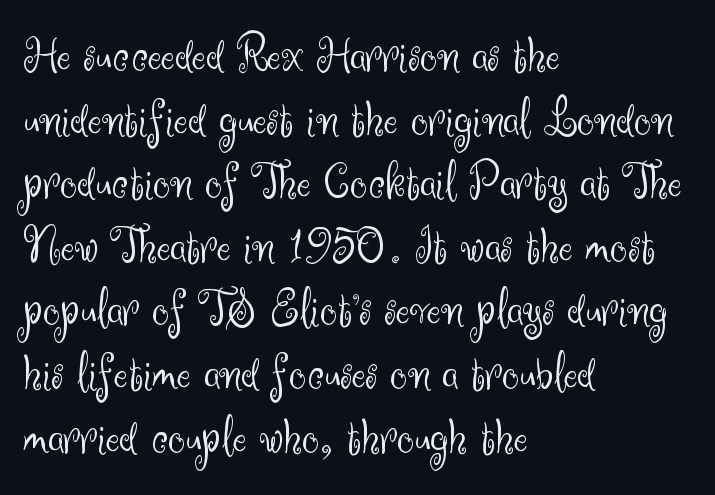
Horizontal alignment here is leftward, the default for most running prose. Check the space under the baseline: it is left empty. The letters carry no serifs — their stems end cleanly without finishing strokes. Heft: none added — not bold. Character widths vary here, with narrow letters taking less room than wide ones.
